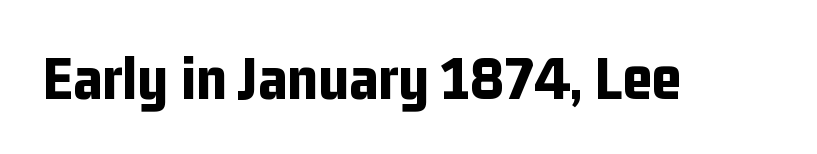
The lettering stays uniformly vertical, giving the passage a roman look. Serif or sans? Sans — the stroke terminals are bare. I'd describe the lettering as bold — thick and assertive. Caption: standard tracking, unaltered.
